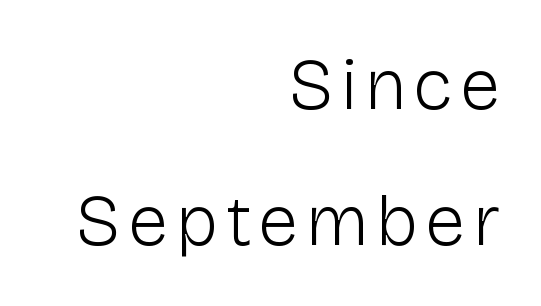
The cut favours lightness, reaching ordinary text weight at its darkest. A typesetter would label this face a sans. Nope, not italic — everything's standing straight. Where is the straight margin? On the right. Proportional: the letters do not fall into vertical columns.
